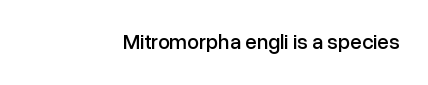
{"italic": "no", "underline": "no", "align": "right", "letter_spacing": "normal", "letter_spacing_em": 0.0, "glyph_px": 21}
